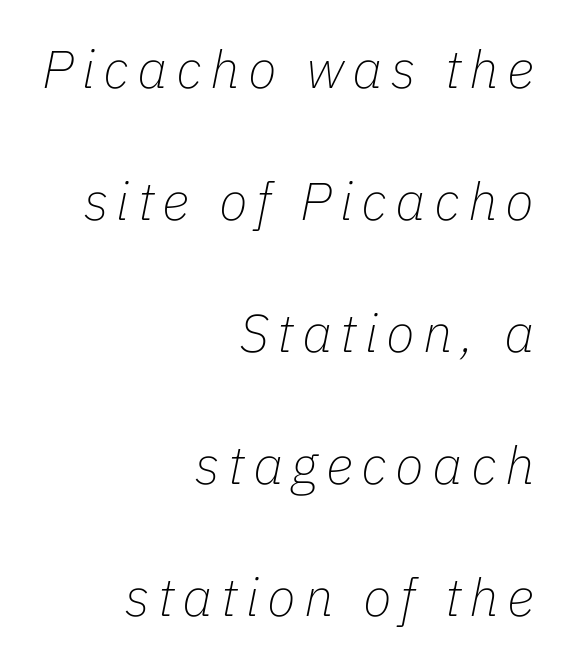
The passage shown stacks its lines with a broad gap. Quick note: underline off. Summary of weight: not heavy and not bold. Is the block centered? No — it sits flush against the right margin. Do the characters align in a grid? No, the font is proportional.
